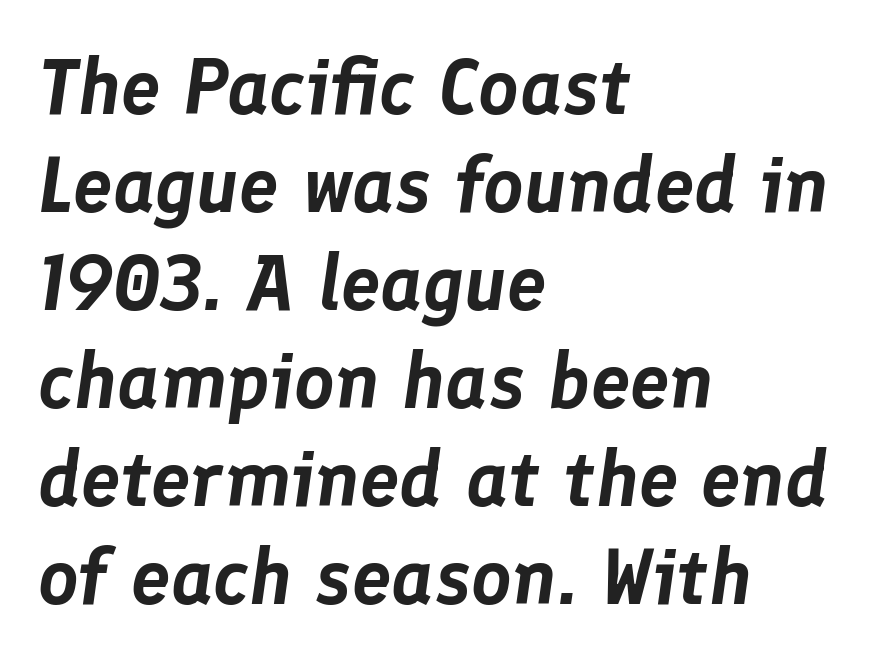
The line texture is even and compact thanks to regular tracking. This sample uses an oblique cut, with every glyph tilted off the vertical. The rendering uses natural spacing where letterforms have individual widths. Words float on clear page, feet unadorned. Alignment: flush left.
